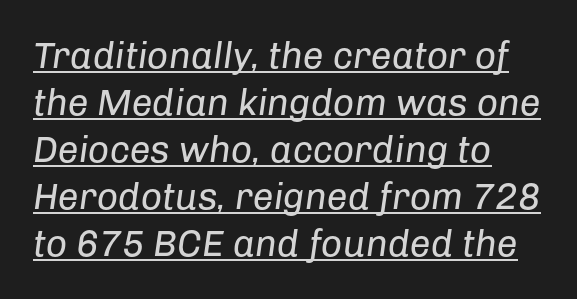
Q: Is the text bold? A: No.
Q: Is the text italic (slanted)? A: Yes, it leans right by about 8 degrees.
Q: Is the text underlined? A: Yes.
Q: How is the paragraph aligned? A: Left-aligned.
Q: Is the spacing between letters normal or unusually wide? A: Normal.
Q: Is the spacing between lines tight, normal or loose? A: Normal.
Q: Width (condensed, normal, or wide)? A: Normal.
Q: Stroke contrast? A: Low.
Q: x-height? A: Medium.
Q: Monospaced? A: No.
